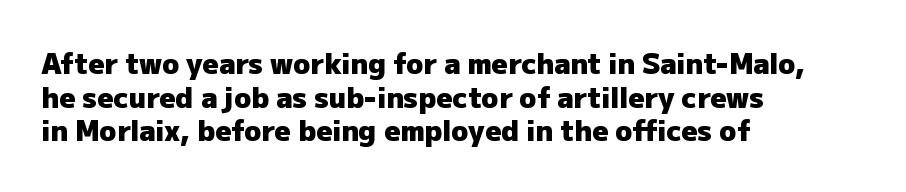
Tall strokes in this sample are plumb rather than angled. The typeface chosen for these lines omits serifs. Proportional: the letters do not fall into vertical columns. Between one letter and the next there's only the usual sliver of space. How heavy is the stroke? Heavy — this is a bold.
